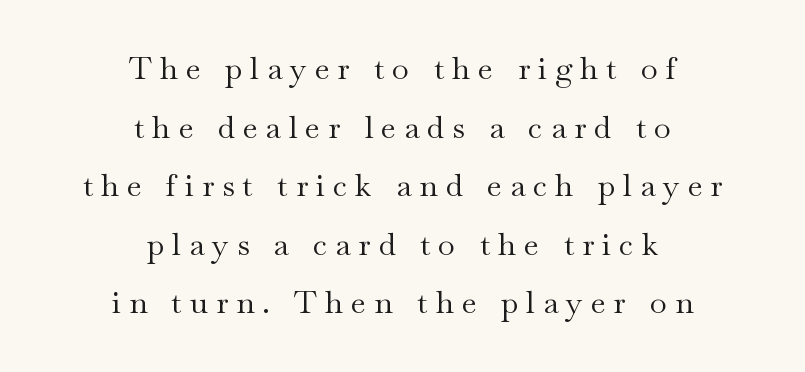
A serif font was chosen for this passage. The passage shown is not underscored anywhere. Posture: upright roman. Note the varied advance widths — an 'i' is clearly narrower than an 'm'. The line texture is sparse and dotted thanks to wide tracking.
